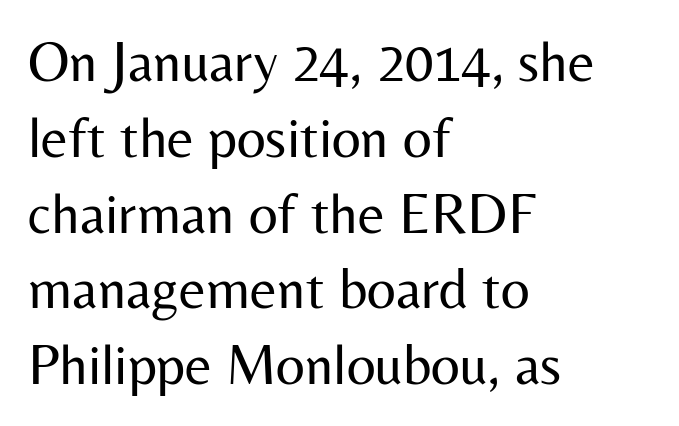
Q: Is the text bold? A: No.
Q: Is the text italic (slanted)? A: No, it is upright.
Q: Is the typeface a serif or a sans-serif typeface? A: Sans-serif.
Q: Is the text underlined? A: No.
Q: How is the paragraph aligned? A: Left-aligned.
Q: Is the spacing between letters normal or unusually wide? A: Normal.
Q: Is the spacing between lines tight, normal or loose? A: Normal.
Q: Width (condensed, normal, or wide)? A: Normal.
Q: Stroke contrast? A: Medium.
Q: x-height? A: Medium.
Q: Monospaced? A: No.
